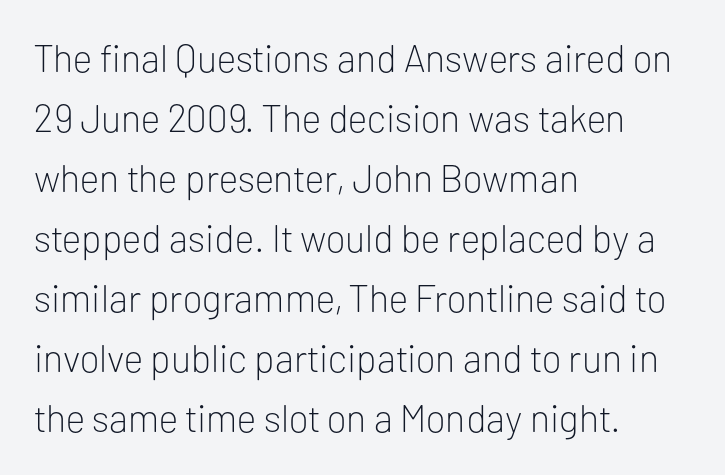
{"serif": "no", "italic": "no", "bold": "no", "weight": "light", "width": "normal", "stroke_contrast": "low", "x_height": "medium", "monospaced": "no", "underline": "no", "align": "left", "line_spacing": "normal", "line_spacing_ratio": 1.58, "letter_spacing": "normal", "letter_spacing_em": 0.0, "glyph_px": 38}
